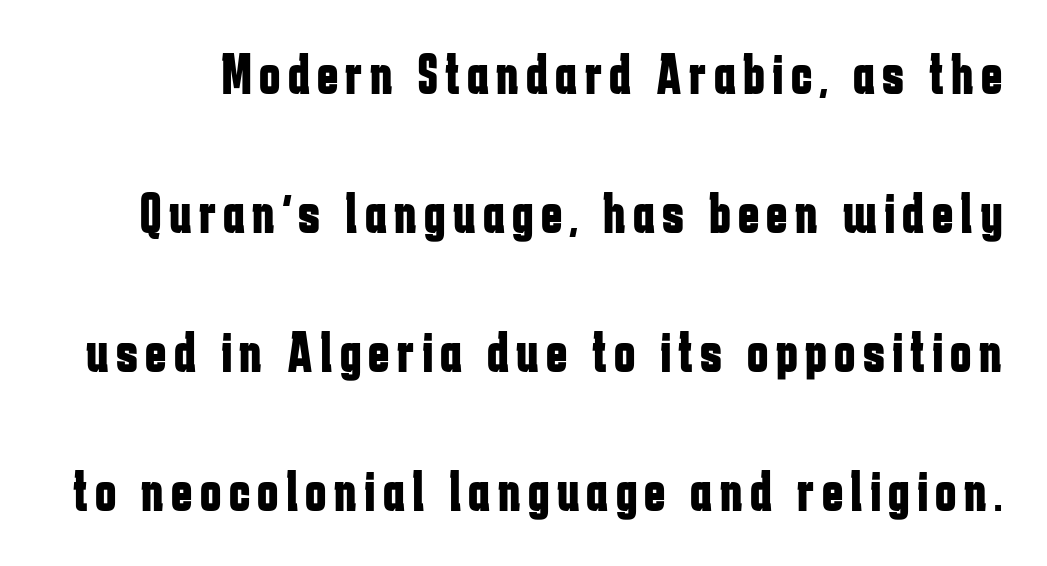
Q: Is the text bold? A: Yes.
Q: Is the text italic (slanted)? A: No, it is upright.
Q: Is the typeface a serif or a sans-serif typeface? A: Sans-serif.
Q: Is the text underlined? A: No.
Q: Is the spacing between lines tight, normal or loose? A: Loose.
Q: Width (condensed, normal, or wide)? A: Condensed.
Q: Stroke contrast? A: Low.
Q: x-height? A: Medium.
Q: Monospaced? A: No.
